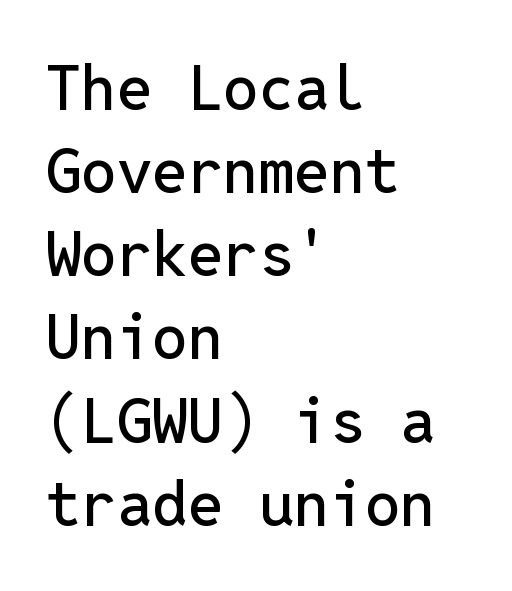
The passage shown is typed in a monospace face where columns stay perfectly aligned. How would I describe the line gaps? Plain and ordinary. Look at the tracking — it's just the regular setting, nothing added. The words here are not underlined. Posture: vertical. A student would call this left alignment; a typographer would say flush left, rag right.
